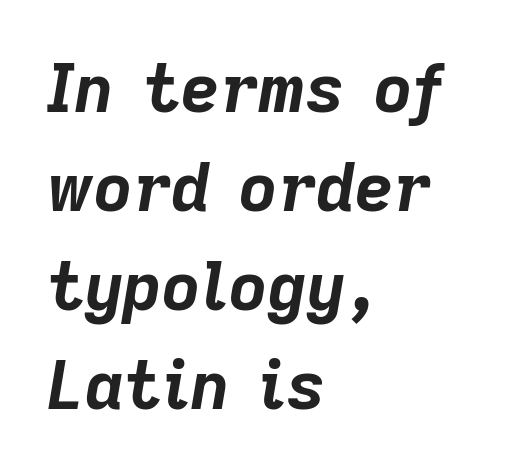
{"italic": "yes", "lean": "right", "slant_degrees": 9, "bold": "yes", "weight": "bold", "width": "normal", "stroke_contrast": "low", "x_height": "medium", "monospaced": "no", "underline": "no", "align": "left", "line_spacing": "normal", "line_spacing_ratio": 1.48, "letter_spacing": "normal", "letter_spacing_em": 0.0, "glyph_px": 67}
